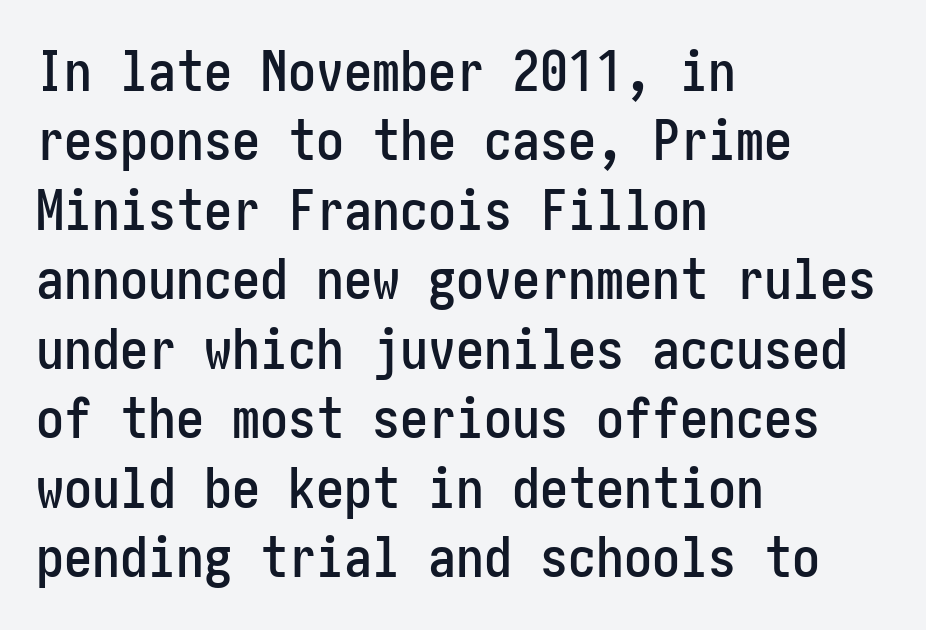
The image shows 56 px condensed sans-serif type, upright; set left-aligned, line spacing 1.24x, normal letter spacing, not underlined; low stroke contrast and a medium x-height.
